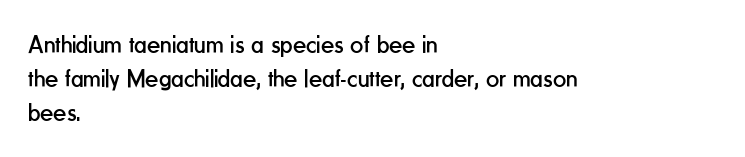
{"italic": "no", "bold": "no", "underline": "no", "align": "left", "line_spacing": "normal", "line_spacing_ratio": 1.31, "letter_spacing": "normal", "letter_spacing_em": 0.0, "glyph_px": 26}
